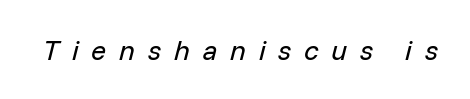
Q: Is the text bold? A: No.
Q: Is the text italic (slanted)? A: Yes, it leans right by about 14 degrees.
Q: Is the text underlined? A: No.
Q: Is the spacing between letters normal or unusually wide? A: Unusually wide.
Q: Width (condensed, normal, or wide)? A: Normal.
Q: Stroke contrast? A: Low.
Q: x-height? A: Medium.
Q: Monospaced? A: No.
